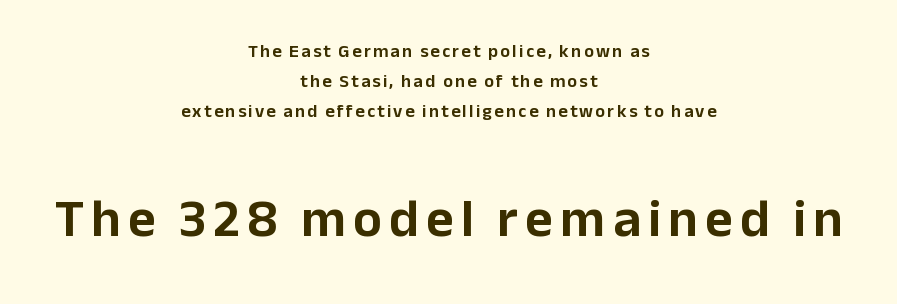
{"serif": "no", "italic": "no", "width": "normal", "stroke_contrast": "low", "x_height": "medium", "monospaced": "no", "underline": "no", "align": "center", "line_spacing": "normal", "line_spacing_ratio": 1.68, "larger_block": "second", "size_ratio": 3.0, "glyph_px": 54}
